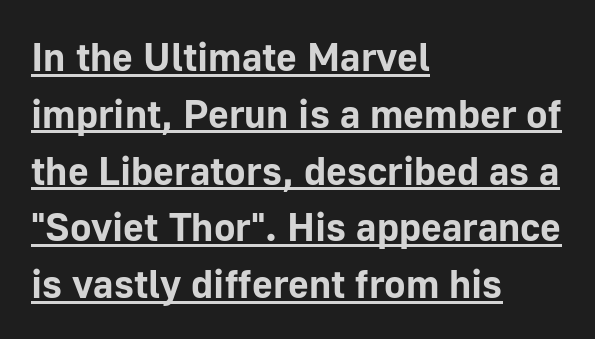
Q: Is the text bold? A: Yes.
Q: Is the text italic (slanted)? A: No, it is upright.
Q: Is the typeface a serif or a sans-serif typeface? A: Sans-serif.
Q: Is the text underlined? A: Yes.
Q: How is the paragraph aligned? A: Left-aligned.
Q: Is the spacing between letters normal or unusually wide? A: Normal.
Q: Is the spacing between lines tight, normal or loose? A: Normal.
Q: Width (condensed, normal, or wide)? A: Normal.
Q: Stroke contrast? A: Low.
Q: x-height? A: Medium.
Q: Monospaced? A: No.
